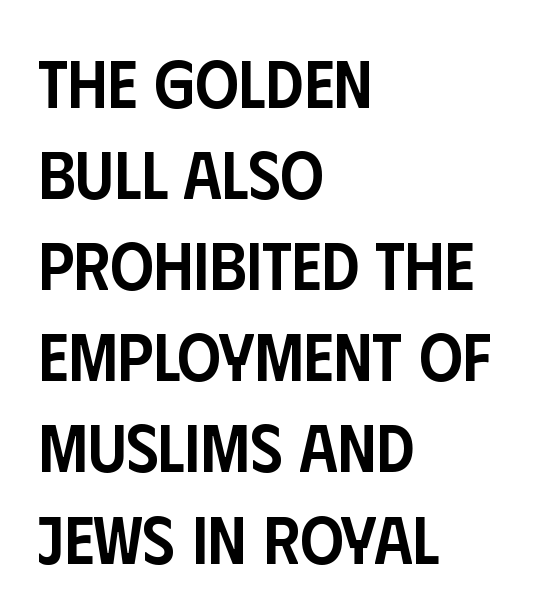
{"serif": "no", "italic": "no", "bold": "semi", "weight": "semibold", "width": "condensed", "stroke_contrast": "low", "x_height": "large", "monospaced": "no", "underline": "no", "align": "left", "line_spacing": "normal", "line_spacing_ratio": 1.34, "letter_spacing": "normal", "letter_spacing_em": 0.0, "glyph_px": 68}
